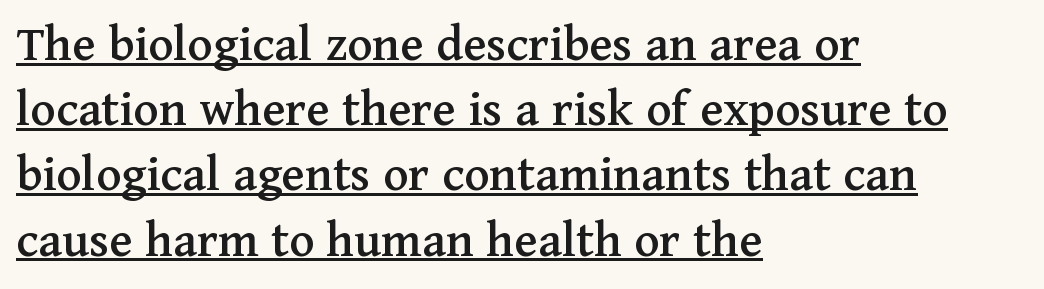
Q: Is the text italic (slanted)? A: No, it is upright.
Q: Is the typeface a serif or a sans-serif typeface? A: Serif.
Q: Is the text underlined? A: Yes.
Q: How is the paragraph aligned? A: Left-aligned.
Q: Is the spacing between letters normal or unusually wide? A: Normal.
Q: Width (condensed, normal, or wide)? A: Normal.
Q: Stroke contrast? A: Medium.
Q: x-height? A: Medium.
Q: Monospaced? A: No.
